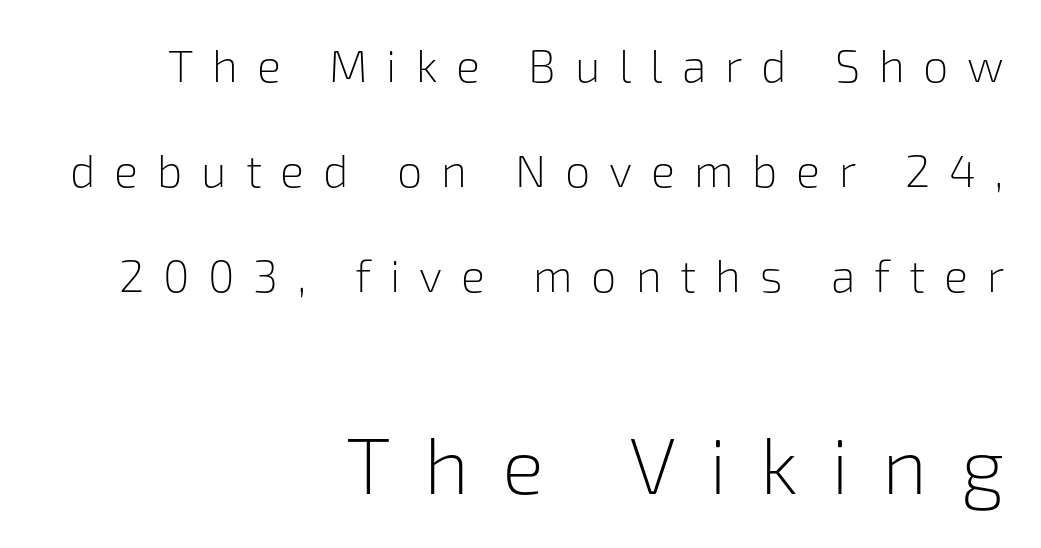
{"serif": "no", "italic": "no", "bold": "no", "weight": "light", "width": "normal", "stroke_contrast": "low", "x_height": "medium", "monospaced": "no", "underline": "no", "align": "right", "line_spacing": "loose", "line_spacing_ratio": 2.33, "letter_spacing": "wide", "letter_spacing_em": 0.42, "larger_block": "second", "size_ratio": 1.76, "glyph_px": 79}
